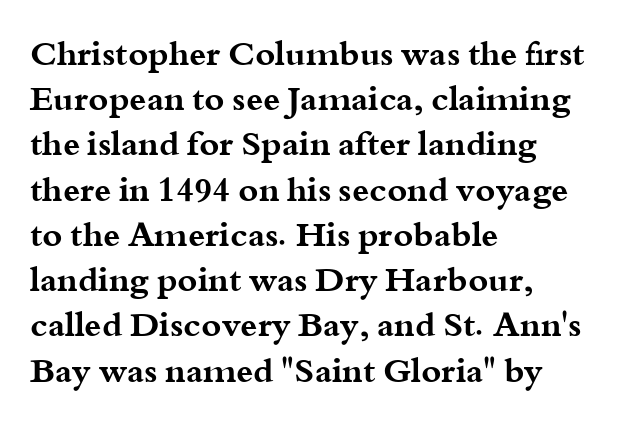
The image shows 34 px bold, wide serif type, upright; set left-aligned, normal line spacing (1.33x), normal letter spacing, not underlined; medium stroke contrast and a small x-height.
